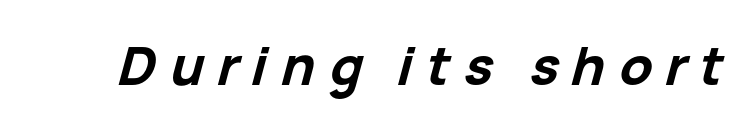
{"italic": "yes", "lean": "right", "slant_degrees": 15, "bold": "yes", "weight": "bold", "width": "normal", "stroke_contrast": "low", "x_height": "medium", "monospaced": "no", "underline": "no", "letter_spacing": "wide", "letter_spacing_em": 0.25, "glyph_px": 53}
